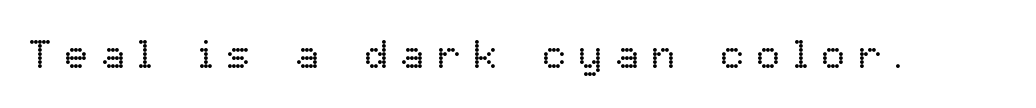
Q: Is the text bold? A: No.
Q: Is the text italic (slanted)? A: No, it is upright.
Q: Is the text underlined? A: No.
Q: Is the spacing between letters normal or unusually wide? A: Unusually wide.
Q: Width (condensed, normal, or wide)? A: Normal.
Q: Stroke contrast? A: Low.
Q: x-height? A: Medium.
Q: Monospaced? A: No.
